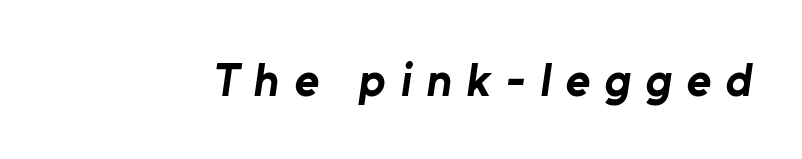
{"serif": "no", "bold": "yes", "weight": "bold", "width": "normal", "stroke_contrast": "low", "x_height": "medium", "monospaced": "no", "underline": "no", "letter_spacing": "wide", "letter_spacing_em": 0.31, "glyph_px": 47}
